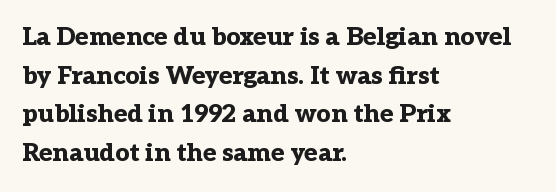
{"italic": "no", "bold": "yes", "underline": "no", "align": "left", "line_spacing": "normal", "line_spacing_ratio": 1.55, "letter_spacing": "normal", "letter_spacing_em": 0.0, "glyph_px": 25}
